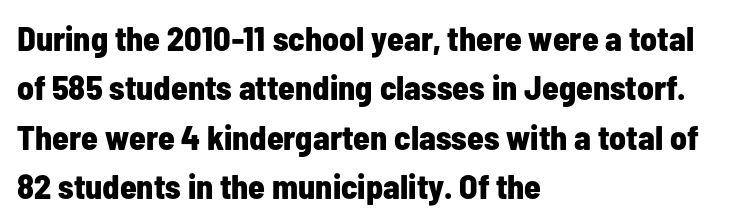
Q: Is the text bold? A: Yes.
Q: Is the text italic (slanted)? A: No, it is upright.
Q: Is the typeface a serif or a sans-serif typeface? A: Sans-serif.
Q: Is the text underlined? A: No.
Q: How is the paragraph aligned? A: Left-aligned.
Q: Is the spacing between letters normal or unusually wide? A: Normal.
Q: Is the spacing between lines tight, normal or loose? A: Normal.
Q: Width (condensed, normal, or wide)? A: Condensed.
Q: Stroke contrast? A: Low.
Q: x-height? A: Medium.
Q: Monospaced? A: No.
